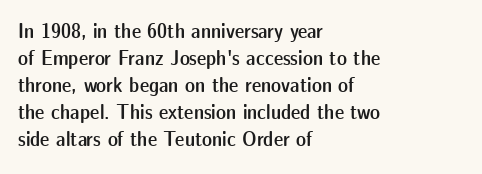
{"italic": "no", "bold": "semi", "underline": "no", "align": "left", "line_spacing": "normal", "line_spacing_ratio": 1.29, "letter_spacing": "normal", "letter_spacing_em": 0.0, "glyph_px": 21}
